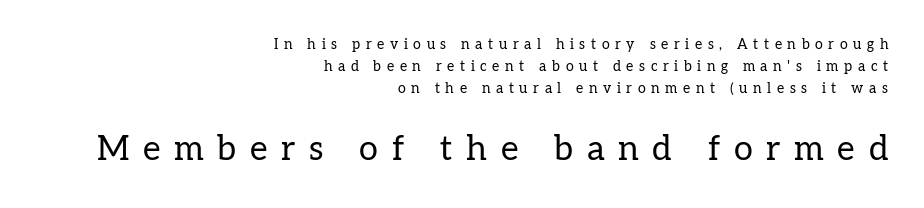
Honestly, there is no underline to notice here at all. Do the characters align in a grid? No, the font is proportional. In terms of letterspacing, this is a distinctly airy, spread setting. The characters are drawn with everyday or finer stroke widths.
